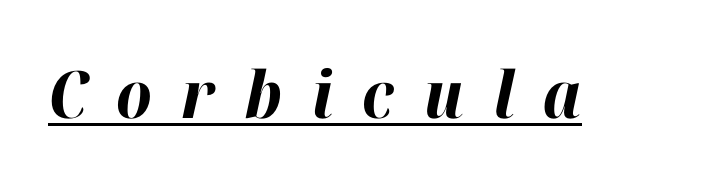
Q: Is the text bold? A: Yes.
Q: Is the text italic (slanted)? A: Yes, it leans right by about 12 degrees.
Q: Is the text underlined? A: Yes.
Q: Is the spacing between letters normal or unusually wide? A: Unusually wide.
Q: Width (condensed, normal, or wide)? A: Normal.
Q: Stroke contrast? A: High.
Q: x-height? A: Medium.
Q: Monospaced? A: No.
